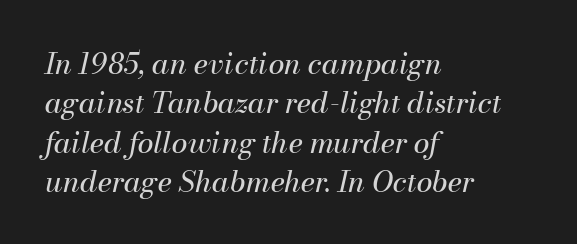
{"italic": "yes", "lean": "right", "slant_degrees": 13, "bold": "no", "weight": "regular", "width": "normal", "stroke_contrast": "medium", "x_height": "small", "monospaced": "no", "underline": "no", "align": "left", "line_spacing": "normal", "line_spacing_ratio": 1.36, "letter_spacing": "normal", "letter_spacing_em": 0.0, "glyph_px": 29}
